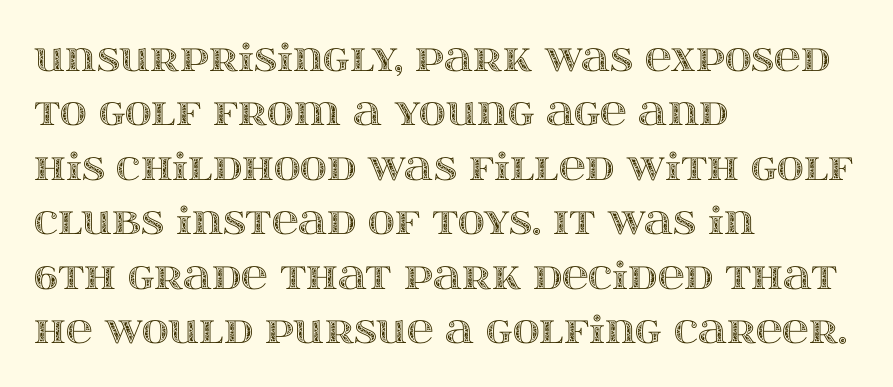
You can tell it's not italic because the verticals are truly vertical. The words here are not underlined. The vertical gap from one line to the next is medium. Tracking value appears to be zero — textbook default spacing. A classic flush-left, rag-right setting is used for this passage.
